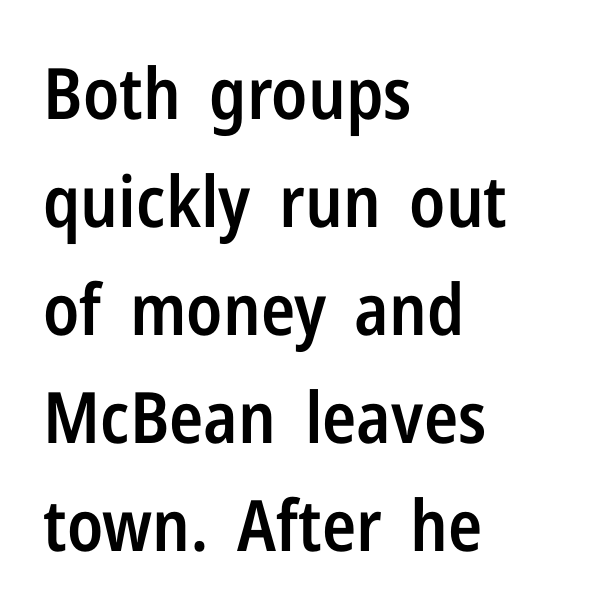
{"serif": "no", "italic": "no", "bold": "semi", "weight": "semibold", "width": "condensed", "stroke_contrast": "low", "x_height": "medium", "monospaced": "no", "underline": "no", "align": "left", "line_spacing": "normal", "line_spacing_ratio": 1.52, "letter_spacing": "normal", "letter_spacing_em": 0.0, "glyph_px": 71}
